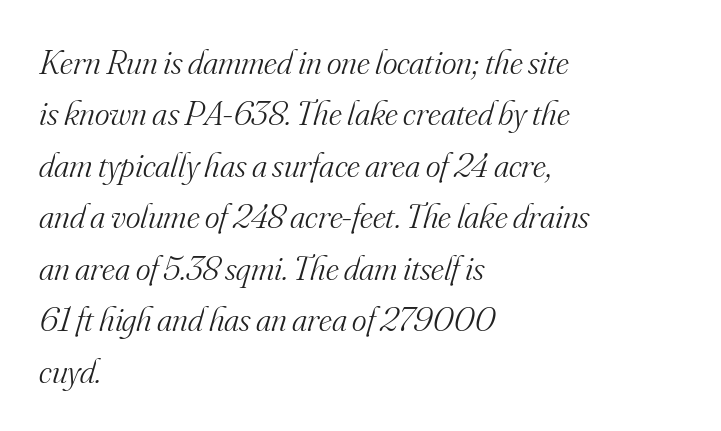
The image shows 35 px light serif type, italic (leaning right); set left-aligned, normal line spacing (1.47x), normal letter spacing, not underlined; medium stroke contrast and a small x-height.
